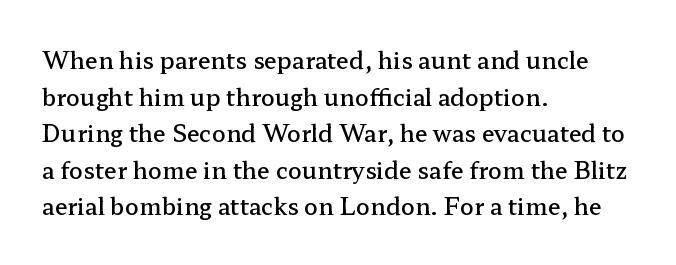
The type is set solid horizontally, with unmodified tracking. Visually the block forms a straight wall on the left and a jagged coastline on the right. Does the lettering tilt? It doesn't — this is upright. Baseline-to-baseline distance is the conventional proportion of letter height. Anything drawn beneath the words? Only blank space.
